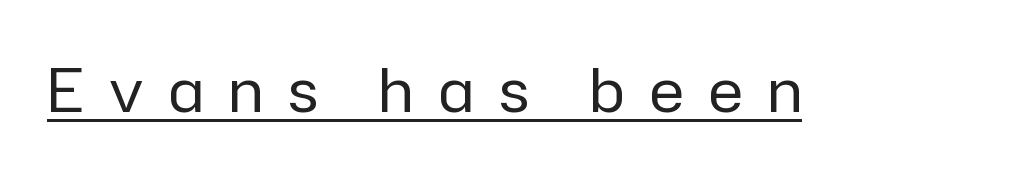
The image shows 59 px regular-weight sans-serif type, upright; set unusually wide letter spacing (+0.43 em), underlined; low stroke contrast and a medium x-height.
